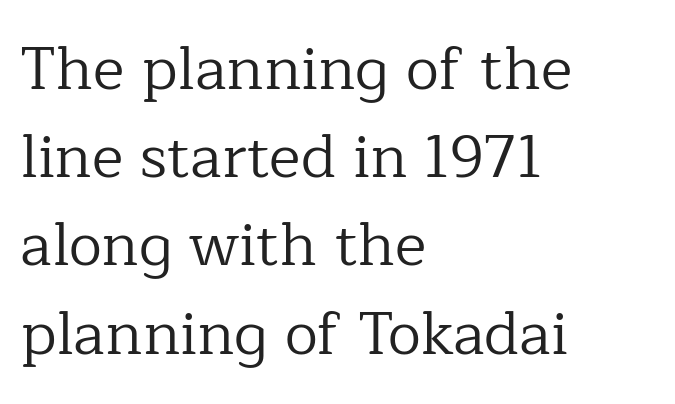
The letterforms sit at book weight or below. Rule under the text: the space is simply empty. A typesetter would mark this as roman, not italic. The rows are spaced the way most documents space them. Look at the bottom of the vertical strokes: they flare into serifs here. The letters advance in unequal steps, a hallmark of proportional type.
